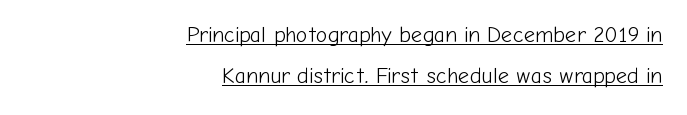
The image shows 22 px text type, upright; set right-aligned, line spacing 1.87x, normal letter spacing, underlined.
